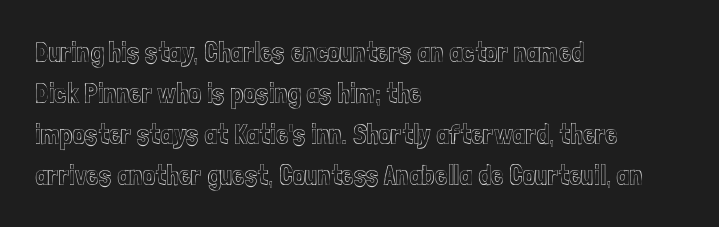
The image shows 28 px condensed type, upright; set left-aligned, normal line spacing (1.46x), normal letter spacing, not underlined; a medium x-height.
